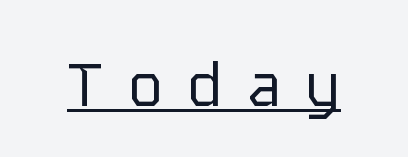
No chunkiness to these letters — they're not bold. Each letter, wide or thin by design, is forced into the same width here. Substantial extra tracking has been applied to these lines. The text was rendered using a sans face with plain stroke endings. The type sits square on the baseline with zero lean. A rule runs beneath these lines of type.
